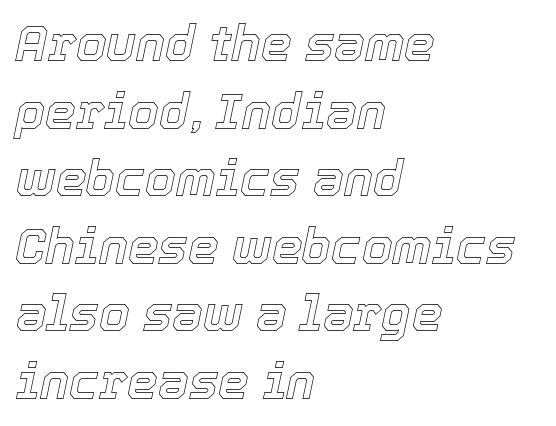
The image shows 49 px text type, italic (leaning right); set left-aligned, normal line spacing (1.38x), normal letter spacing, not underlined; a medium x-height.
